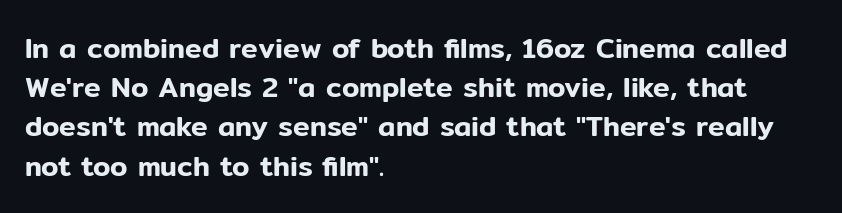
This block has exactly the height ordinary leading produces. Horizontally, the lines are justified to the leading edge only. Each letter keeps its own natural width here, so spacing adapts to shape. Observe the ordinary spacing: letters are neighbours, not strangers. Font category for this specimen: sans-serif.
